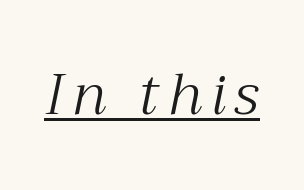
The designer went with a serif here, giving each stem small feet. The weight tops out at a normal text grade. The face used here has a pronounced slope to its letters. The face used here appears with an underline applied. Is this a fixed-width face? No — the glyphs have proportional, varying widths.
